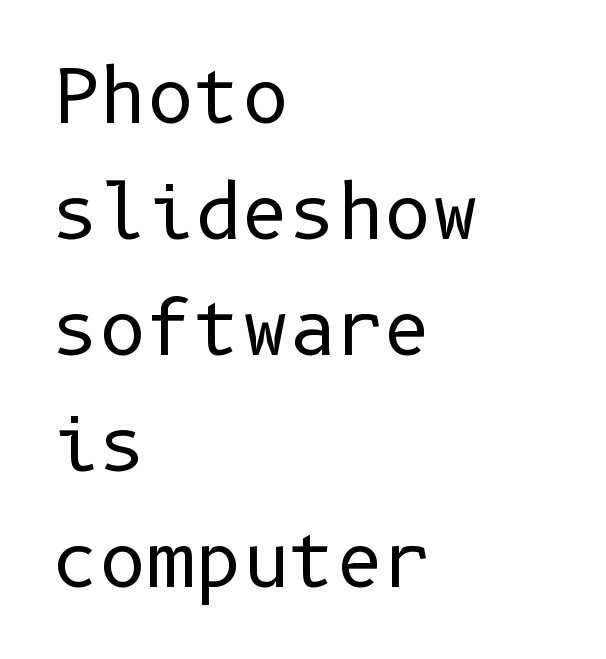
{"serif": "no", "italic": "no", "bold": "no", "weight": "regular", "width": "normal", "stroke_contrast": "low", "x_height": "medium", "underline": "no", "align": "left", "line_spacing": "normal", "line_spacing_ratio": 1.59, "letter_spacing": "normal", "letter_spacing_em": 0.0, "glyph_px": 73}
